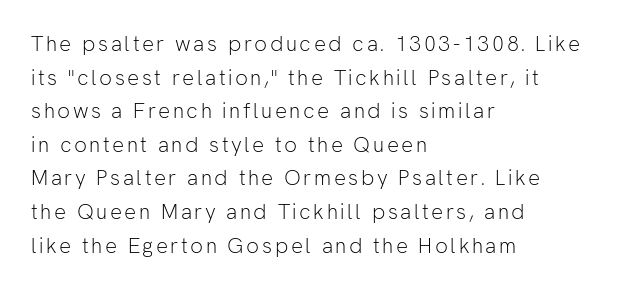
The glyphs are unaccompanied by any horizontal stroke below them. Posture: upright roman. The lines are quadded left. A typesetter would call this leading conventional body-copy spacing. Stroke thickness stays within the range of a standard reading face or lighter.
